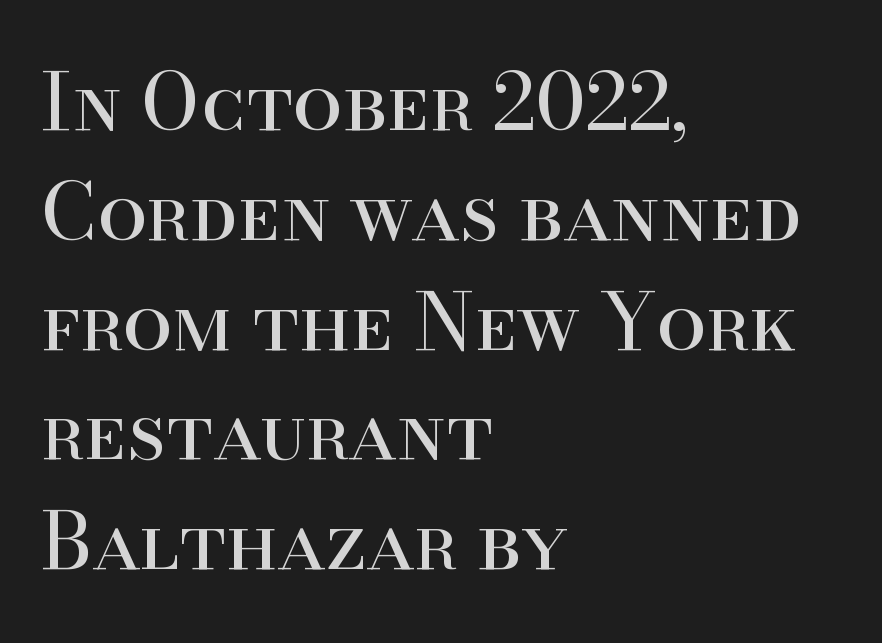
The weight would be labelled regular, book, light, or lighter still. The type family on display is of the serif kind. The strip under each line holds only bare page. Does the lettering tilt? It doesn't — this is upright. Vertically, the passage feels balanced, rows spaced as you'd expect.
